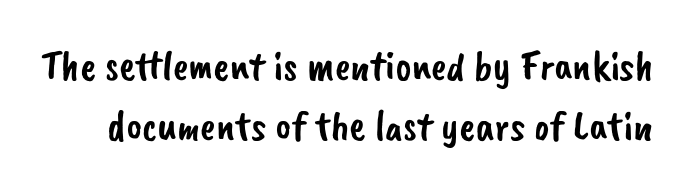
Q: Is the typeface a serif or a sans-serif typeface? A: Sans-serif.
Q: Is the text underlined? A: No.
Q: Is the spacing between letters normal or unusually wide? A: Normal.
Q: Is the spacing between lines tight, normal or loose? A: Normal.
Q: Width (condensed, normal, or wide)? A: Normal.
Q: Stroke contrast? A: Low.
Q: x-height? A: Small.
Q: Monospaced? A: No.
